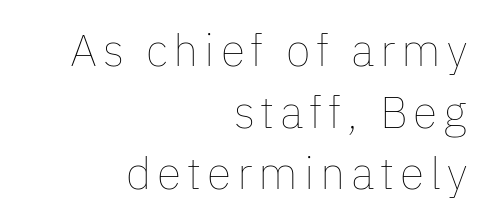
{"italic": "no", "bold": "no", "weight": "thin", "width": "normal", "stroke_contrast": "low", "x_height": "medium", "monospaced": "no", "underline": "no", "align": "right", "line_spacing": "normal", "line_spacing_ratio": 1.37, "glyph_px": 45}
